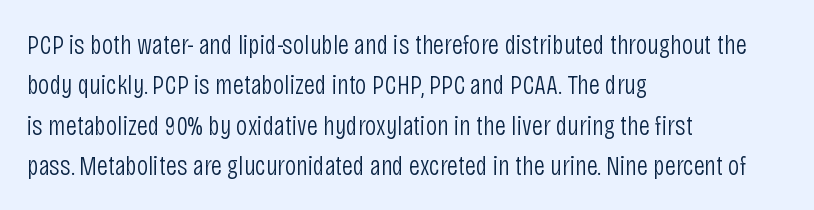
Q: Is the text bold? A: No.
Q: Is the text italic (slanted)? A: No, it is upright.
Q: Is the typeface a serif or a sans-serif typeface? A: Sans-serif.
Q: Is the text underlined? A: No.
Q: How is the paragraph aligned? A: Left-aligned.
Q: Is the spacing between letters normal or unusually wide? A: Normal.
Q: Is the spacing between lines tight, normal or loose? A: Normal.
Q: Width (condensed, normal, or wide)? A: Condensed.
Q: Stroke contrast? A: Low.
Q: x-height? A: Large.
Q: Monospaced? A: No.
